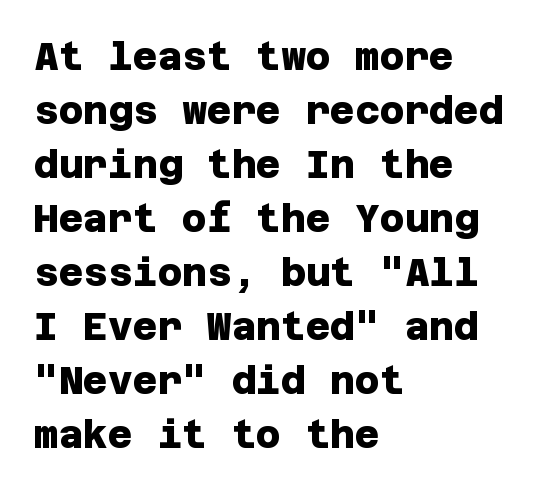
The text was rendered using a sans face with plain stroke endings. A student would call this left alignment; a typographer would say flush left, rag right. The rendering uses a moderate line-height, typical for paragraphs. A typesetter would call this zero additional tracking.
